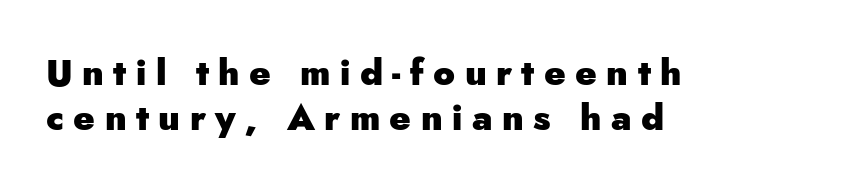
The type is letterspaced generously, with wide tracking. The glyphs in this specimen are sans serif. Here the designer chose a conventional face with non-uniform glyph widths. Typeset ragged right — the left edge is the straight one.
